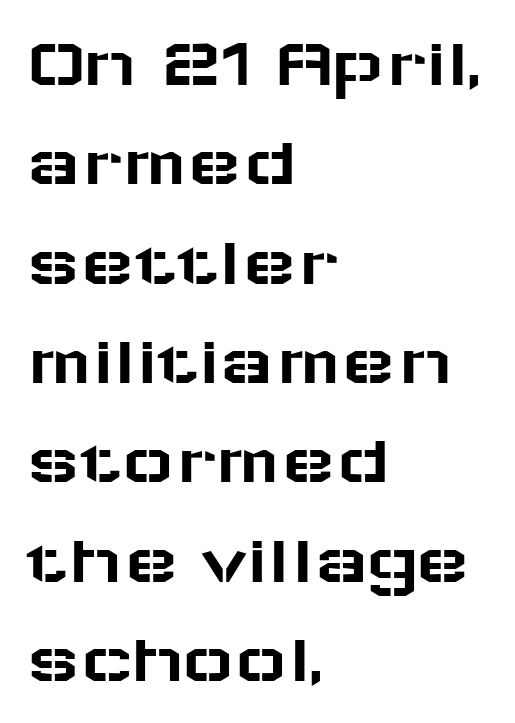
Is this a fixed-width face? No — the glyphs have proportional, varying widths. Default kerning and tracking; the words read as compact shapes. In terms of leading, this rendering sits right in the middle. Layout note: lines flush left.
